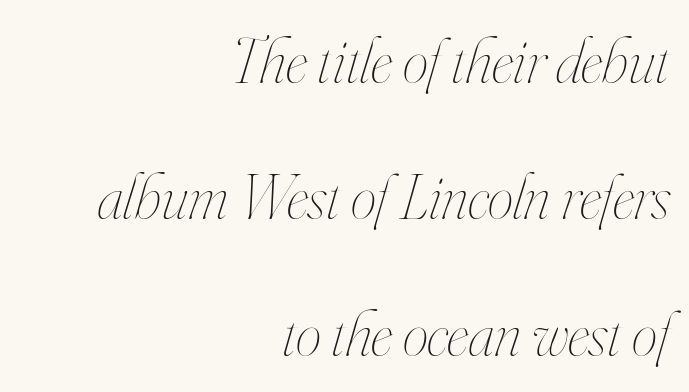
{"italic": "yes", "lean": "right", "slant_degrees": 16, "bold": "no", "weight": "thin", "width": "condensed", "stroke_contrast": "high", "x_height": "small", "monospaced": "no", "underline": "no", "align": "right", "line_spacing": "loose", "line_spacing_ratio": 2.1, "letter_spacing": "normal", "letter_spacing_em": 0.0, "glyph_px": 65}
